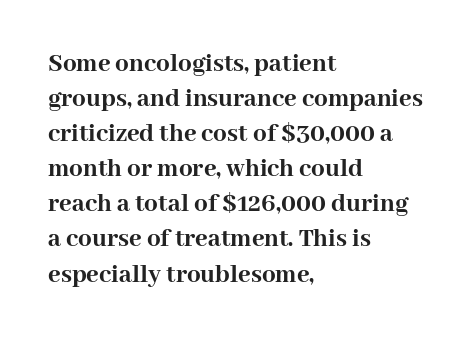
Is there much room between lines? A standard amount, neither cramped nor airy. Emphasis by weight is at full strength: bold. Each word holds together tightly as a unit, with standard inter-letter gaps. Rule under the text: the space is simply empty. Style check: upright. Does the copy run flush right? No — it runs flush left.
